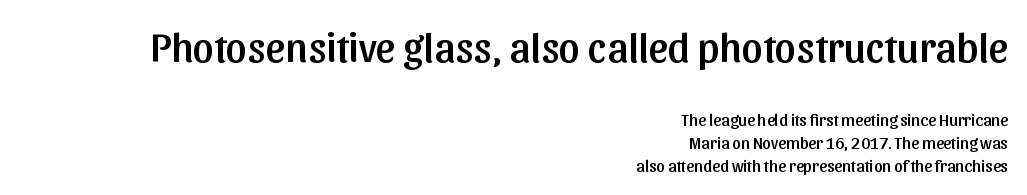
Caption: multi-line text, flush right, ragged left. The letters stand upright; this is a roman face. These lines are rendered in a variable-pitch font. Between these two stacked blocks, the higher one wins on size. Standard letterfit; no display-style spreading of the glyphs. The zone under the glyphs is completely vacant.
